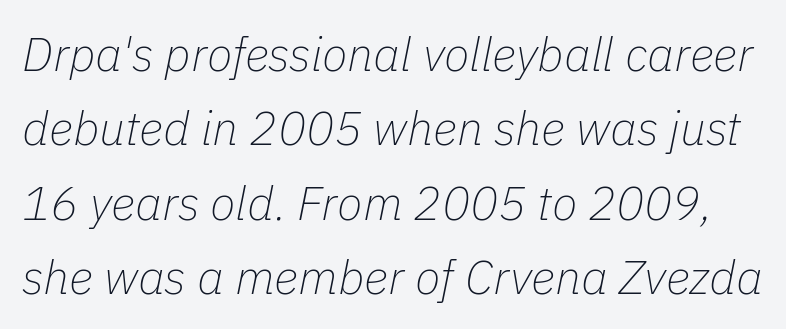
The image shows 47 px thin type, italic (leaning right); set normal line spacing (1.58x), normal letter spacing, not underlined; low stroke contrast and a medium x-height.
